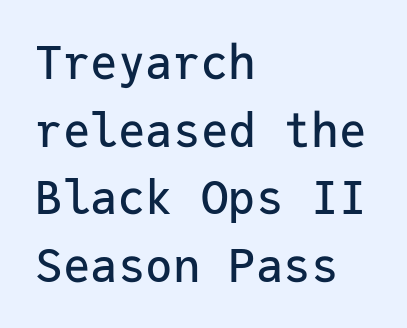
Q: Is the text italic (slanted)? A: No, it is upright.
Q: Is the typeface a serif or a sans-serif typeface? A: Sans-serif.
Q: Is the text underlined? A: No.
Q: How is the paragraph aligned? A: Left-aligned.
Q: Is the spacing between letters normal or unusually wide? A: Normal.
Q: Is the spacing between lines tight, normal or loose? A: Normal.
Q: Width (condensed, normal, or wide)? A: Normal.
Q: Stroke contrast? A: Low.
Q: x-height? A: Medium.
Q: Monospaced? A: Yes.
